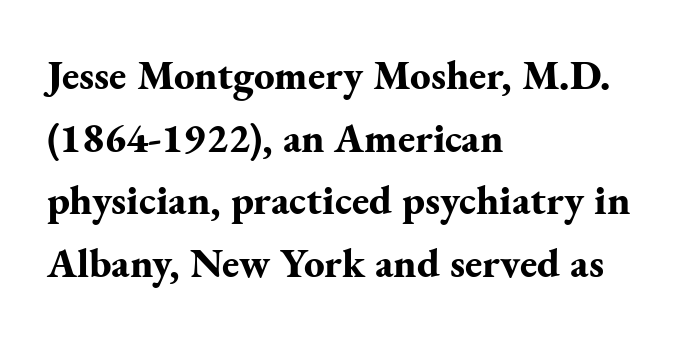
The image shows 41 px bold serif type, upright; set left-aligned, normal line spacing (1.53x), normal letter spacing, not underlined; medium stroke contrast and a small x-height.
